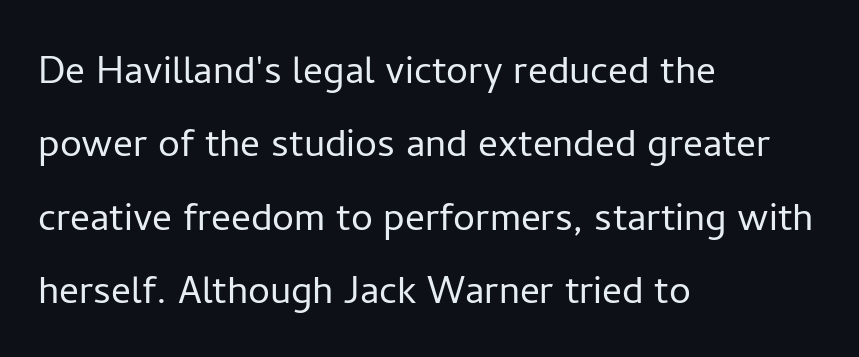
The text was rendered using a sans face with plain stroke endings. Casual observation: everything's shoved over to the left. No extra ink here — the face is not bold. Do the characters align in a grid? No, the font is proportional. The rendering keeps characters at their native spacing. A roman cut, with each character standing at attention.
